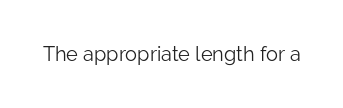
{"italic": "no", "bold": "no", "underline": "no", "letter_spacing": "normal", "letter_spacing_em": 0.0, "glyph_px": 20}
